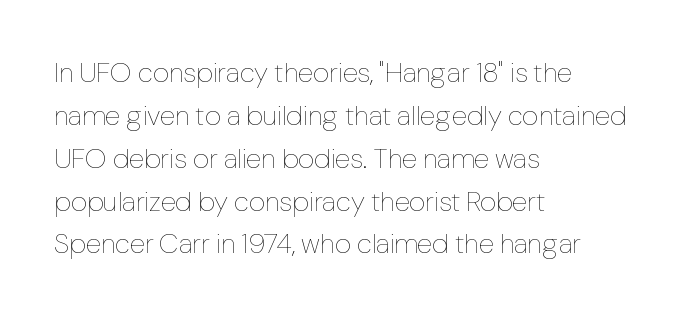
Q: Is the text bold? A: No.
Q: Is the text italic (slanted)? A: No, it is upright.
Q: Is the text underlined? A: No.
Q: How is the paragraph aligned? A: Left-aligned.
Q: Is the spacing between letters normal or unusually wide? A: Normal.
Q: Is the spacing between lines tight, normal or loose? A: Normal.
Q: Width (condensed, normal, or wide)? A: Normal.
Q: Stroke contrast? A: Low.
Q: x-height? A: Medium.
Q: Monospaced? A: No.
